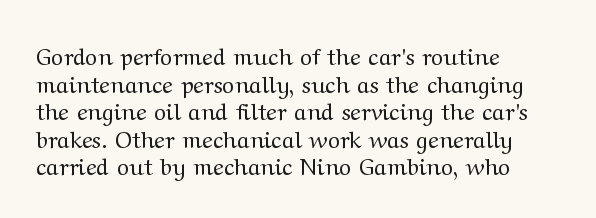
Unlike italic type, these characters show no tilt at all. The string is rendered with underlining switched off. The lines are quadded left. Tracking here is standard; glyphs follow each other at the usual distance. The letters look calm and open, with moderate or lighter stems.
